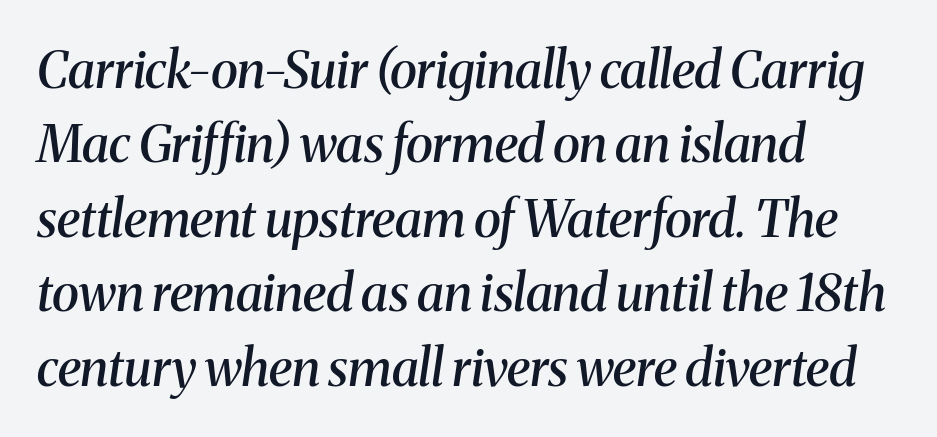
Q: Is the text bold? A: Semi-bold.
Q: Is the text italic (slanted)? A: Yes, it leans right by about 8 degrees.
Q: Is the typeface a serif or a sans-serif typeface? A: Serif.
Q: Is the text underlined? A: No.
Q: How is the paragraph aligned? A: Left-aligned.
Q: Is the spacing between letters normal or unusually wide? A: Normal.
Q: Is the spacing between lines tight, normal or loose? A: Normal.
Q: Width (condensed, normal, or wide)? A: Normal.
Q: Stroke contrast? A: Medium.
Q: x-height? A: Medium.
Q: Monospaced? A: No.
